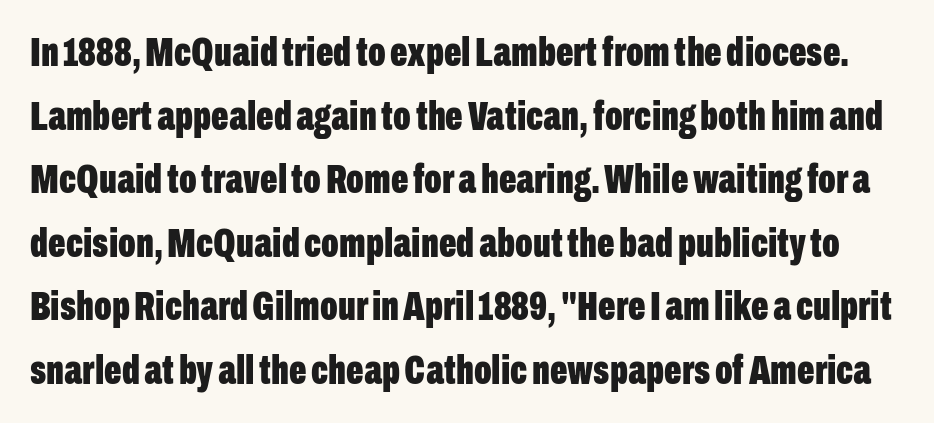
{"serif": "no", "italic": "no", "bold": "yes", "weight": "bold", "width": "condensed", "stroke_contrast": "low", "x_height": "medium", "monospaced": "no", "underline": "no", "line_spacing": "normal", "line_spacing_ratio": 1.55, "letter_spacing": "normal", "letter_spacing_em": 0.0, "glyph_px": 41}
